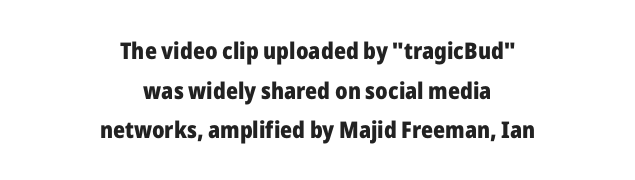
{"italic": "no", "bold": "yes", "underline": "no", "align": "center", "line_spacing_ratio": 1.72, "letter_spacing": "normal", "letter_spacing_em": 0.0, "glyph_px": 23}
